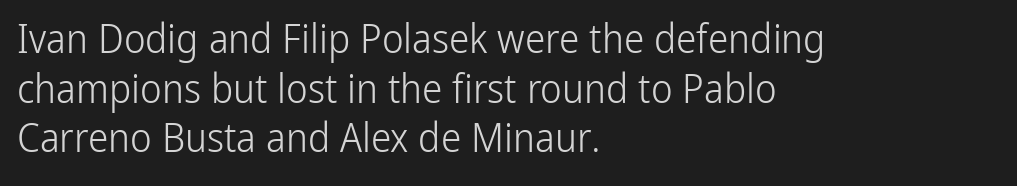
Students, note that the glyphs here touch the page at normal intervals. Note the varied advance widths — an 'i' is clearly narrower than an 'm'. Beneath every word, the page is bare. Does the copy run flush right? No — it runs flush left. Are there feet on the stems? There aren't — it's a sans.
